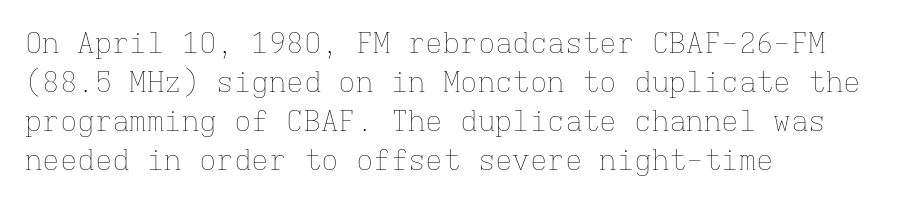
Is the block centered? No — it sits flush against the left margin. Letters have the restrained weight of plain body copy at most. Fixed-width glyphs throughout — classic coding-font behaviour. The glyphs are unaccompanied by any horizontal stroke below them. Do the letters lean? They stand straight.
